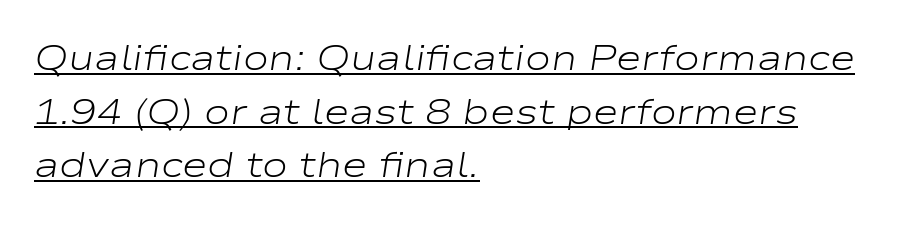
Q: Is the text bold? A: No.
Q: Is the text italic (slanted)? A: Yes, it leans right by about 9 degrees.
Q: Is the text underlined? A: Yes.
Q: How is the paragraph aligned? A: Left-aligned.
Q: Is the spacing between letters normal or unusually wide? A: Normal.
Q: Is the spacing between lines tight, normal or loose? A: Normal.
Q: Width (condensed, normal, or wide)? A: Wide.
Q: Stroke contrast? A: Low.
Q: x-height? A: Medium.
Q: Monospaced? A: No.
